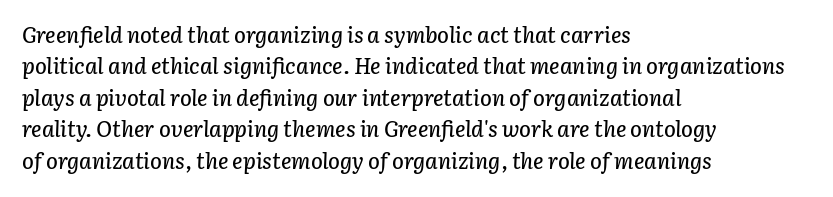
Q: Is the text italic (slanted)? A: Yes, it leans right by about 3 degrees.
Q: Is the text underlined? A: No.
Q: How is the paragraph aligned? A: Left-aligned.
Q: Is the spacing between letters normal or unusually wide? A: Normal.
Q: Is the spacing between lines tight, normal or loose? A: Normal.
